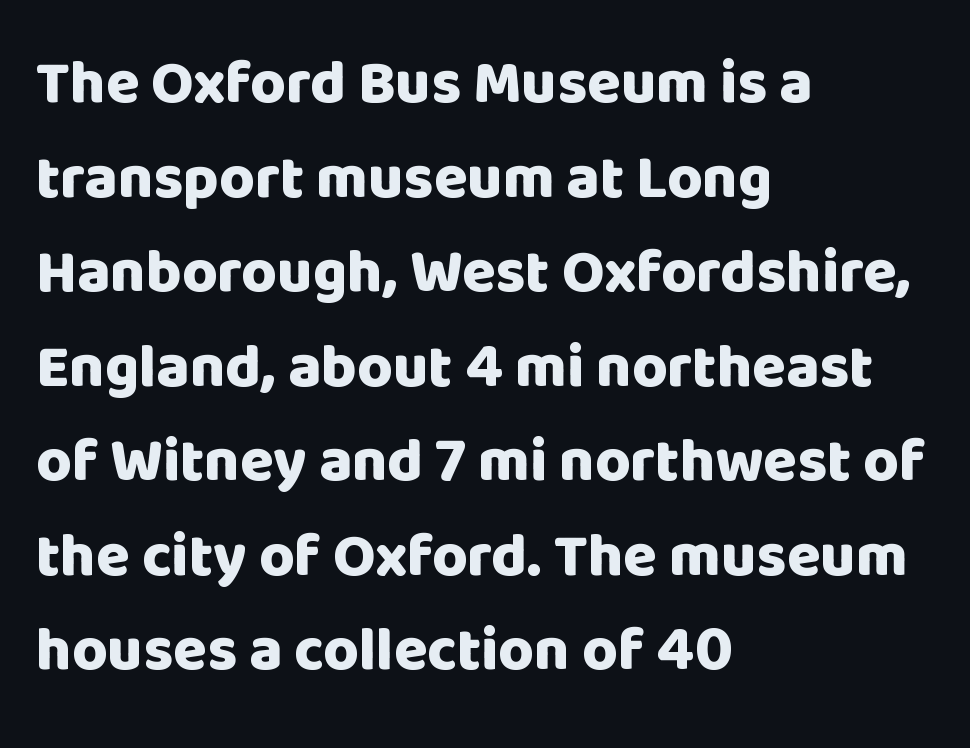
{"serif": "no", "italic": "no", "bold": "yes", "weight": "heavy", "width": "normal", "stroke_contrast": "low", "x_height": "large", "monospaced": "no", "underline": "no", "align": "left", "line_spacing": "normal", "line_spacing_ratio": 1.55, "letter_spacing": "normal", "letter_spacing_em": 0.0, "glyph_px": 61}
